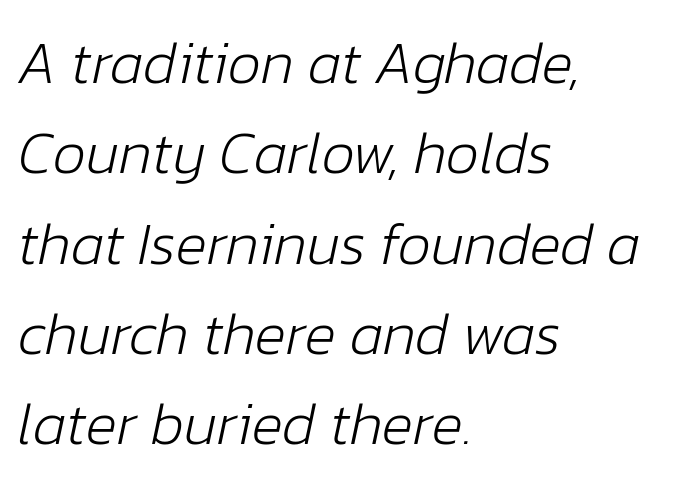
The image shows 59 px light type, italic (leaning right); set left-aligned, normal line spacing (1.53x), normal letter spacing, not underlined; low stroke contrast and a medium x-height.
